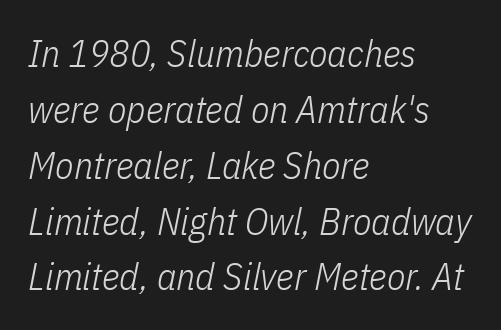
The image shows 38 px light, condensed type, italic (leaning right); set left-aligned, normal line spacing (1.47x), normal letter spacing, not underlined; low stroke contrast and a medium x-height.
